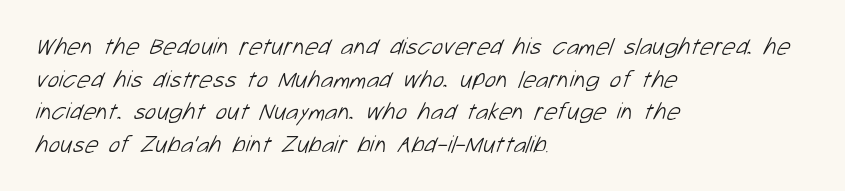
Q: Is the text bold? A: No.
Q: Is the text underlined? A: No.
Q: How is the paragraph aligned? A: Left-aligned.
Q: Is the spacing between letters normal or unusually wide? A: Normal.
Q: Is the spacing between lines tight, normal or loose? A: Normal.
